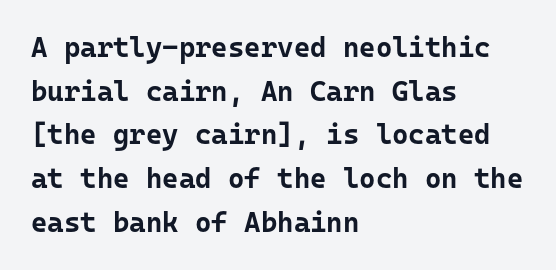
Q: Is the text bold? A: Yes.
Q: Is the text italic (slanted)? A: No, it is upright.
Q: Is the typeface a serif or a sans-serif typeface? A: Sans-serif.
Q: Is the text underlined? A: No.
Q: How is the paragraph aligned? A: Left-aligned.
Q: Is the spacing between letters normal or unusually wide? A: Normal.
Q: Is the spacing between lines tight, normal or loose? A: Normal.
Q: Width (condensed, normal, or wide)? A: Normal.
Q: Stroke contrast? A: Low.
Q: x-height? A: Medium.
Q: Monospaced? A: Yes.
